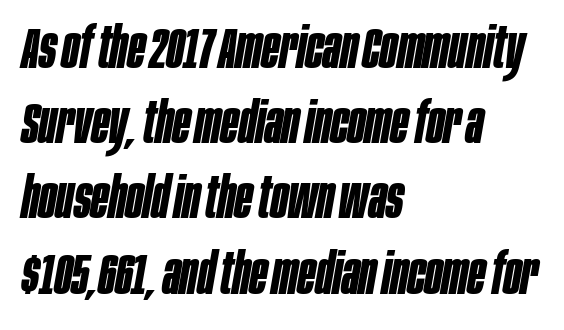
Where is the straight margin? On the left. The axis of the letterforms is tilted away from vertical. Characters follow at the spacing the type designer built in. Whoever set this chose a conventional vertical rhythm. The strokes are fattened all the way to bold. Is this a fixed-width face? No — the glyphs have proportional, varying widths.
